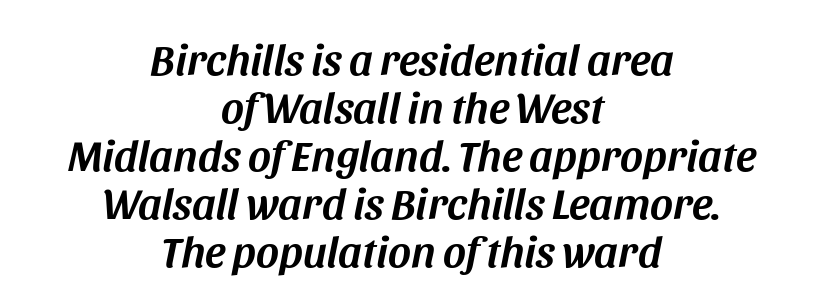
The image shows 44 px text type, italic (leaning right); set centered, tight line spacing (1.09x), normal letter spacing, not underlined; medium stroke contrast and a large x-height.
